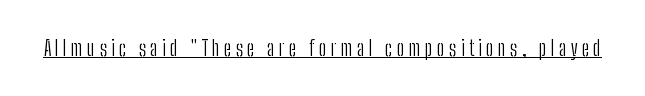
{"italic": "no", "bold": "no", "underline": "yes", "letter_spacing": "wide", "letter_spacing_em": 0.2, "glyph_px": 21}
